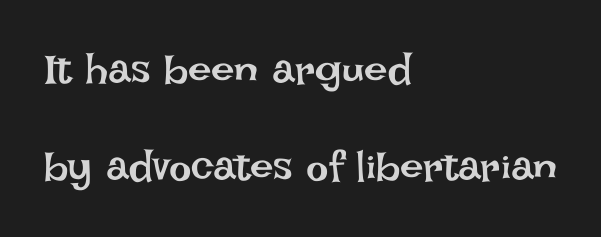
Stems and bowls with no extra thickness — not bold. Type without underlining. You could not count columns in this text — the font is proportionally spaced. Vertical spacing — loose.
